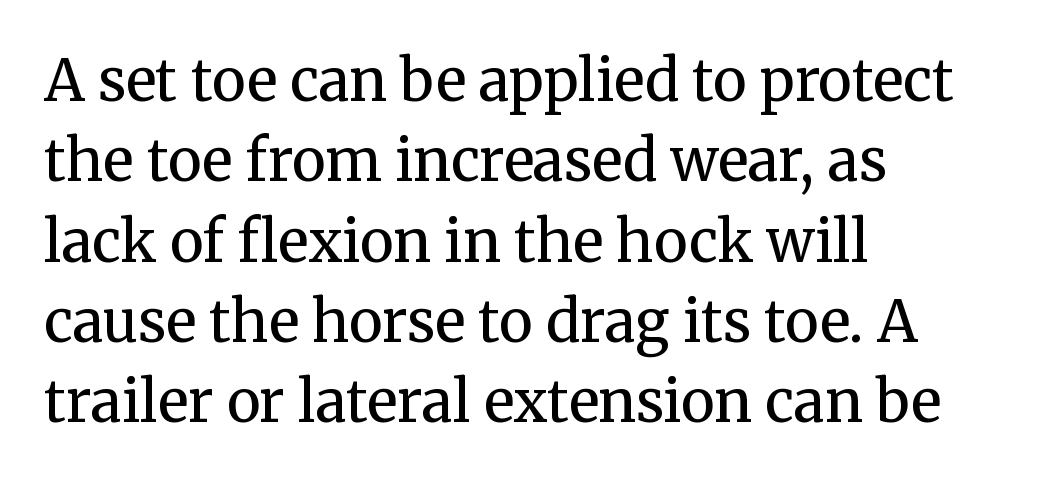
{"serif": "yes", "italic": "no", "bold": "no", "weight": "regular", "width": "normal", "stroke_contrast": "medium", "x_height": "medium", "monospaced": "no", "underline": "no", "align": "left", "line_spacing": "normal", "line_spacing_ratio": 1.41, "letter_spacing": "normal", "letter_spacing_em": 0.0, "glyph_px": 57}
